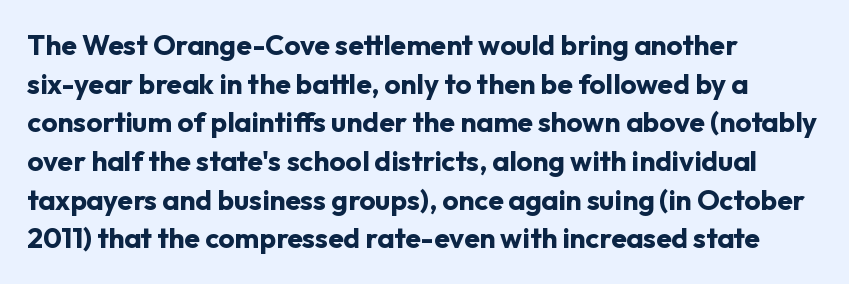
The image shows 28 px bold sans-serif type, upright; set left-aligned, normal line spacing (1.38x), normal letter spacing, not underlined; low stroke contrast and a medium x-height.
